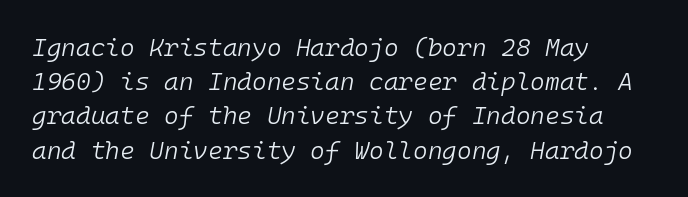
The image shows 25 px text type, italic (leaning right); set left-aligned, normal line spacing (1.37x), normal letter spacing, not underlined.
